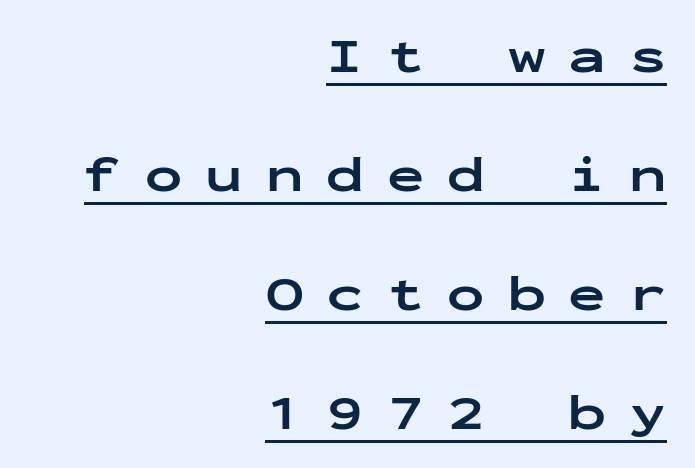
{"serif": "no", "italic": "no", "bold": "yes", "weight": "bold", "width": "wide", "stroke_contrast": "low", "x_height": "medium", "monospaced": "yes", "underline": "yes", "align": "right", "line_spacing": "loose", "line_spacing_ratio": 2.38, "letter_spacing": "wide", "letter_spacing_em": 0.46, "glyph_px": 50}
